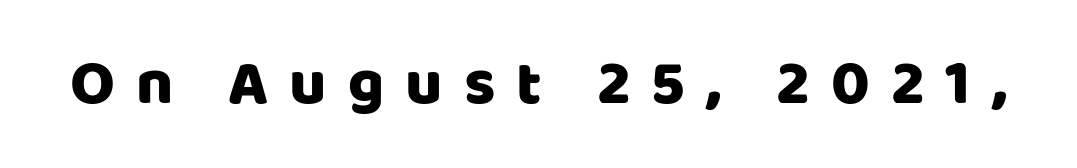
The image shows 64 px sans-serif type, upright; set unusually wide letter spacing (+0.33 em), not underlined; low stroke contrast and a large x-height.
